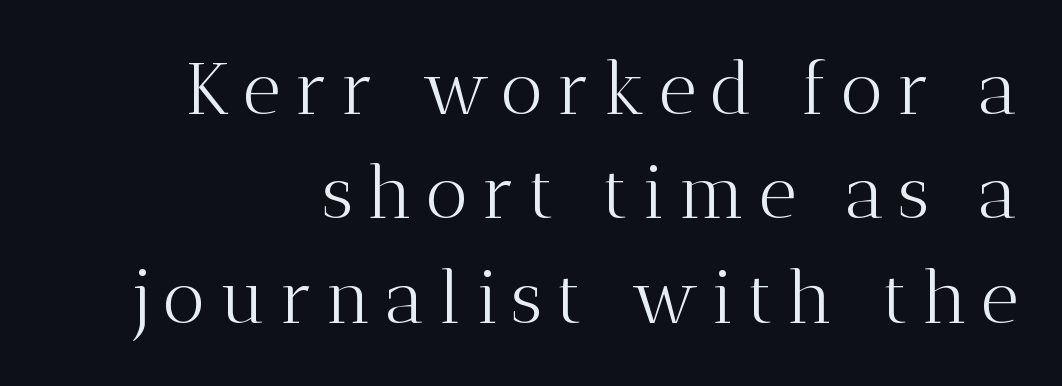
Q: Is the text bold? A: No.
Q: Is the text italic (slanted)? A: No, it is upright.
Q: Is the typeface a serif or a sans-serif typeface? A: Serif.
Q: Is the text underlined? A: No.
Q: How is the paragraph aligned? A: Right-aligned.
Q: Is the spacing between lines tight, normal or loose? A: Normal.
Q: Width (condensed, normal, or wide)? A: Normal.
Q: Stroke contrast? A: Medium.
Q: x-height? A: Medium.
Q: Monospaced? A: No.
